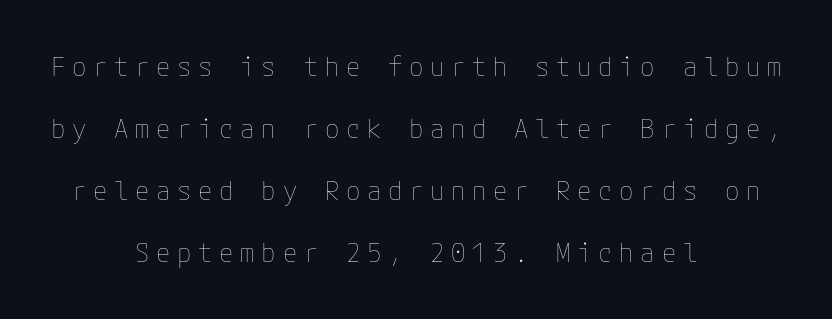
Reading down the column, the eye jumps a long way to each next line. When letters stand straight like this, we call the style roman or upright. This reads as an unemphasized weight, regular at the heaviest. The whitespace from short lines is split evenly between both sides. Anything drawn beneath the words? Only blank space. You could only call the tracking loose — the letters float apart.
